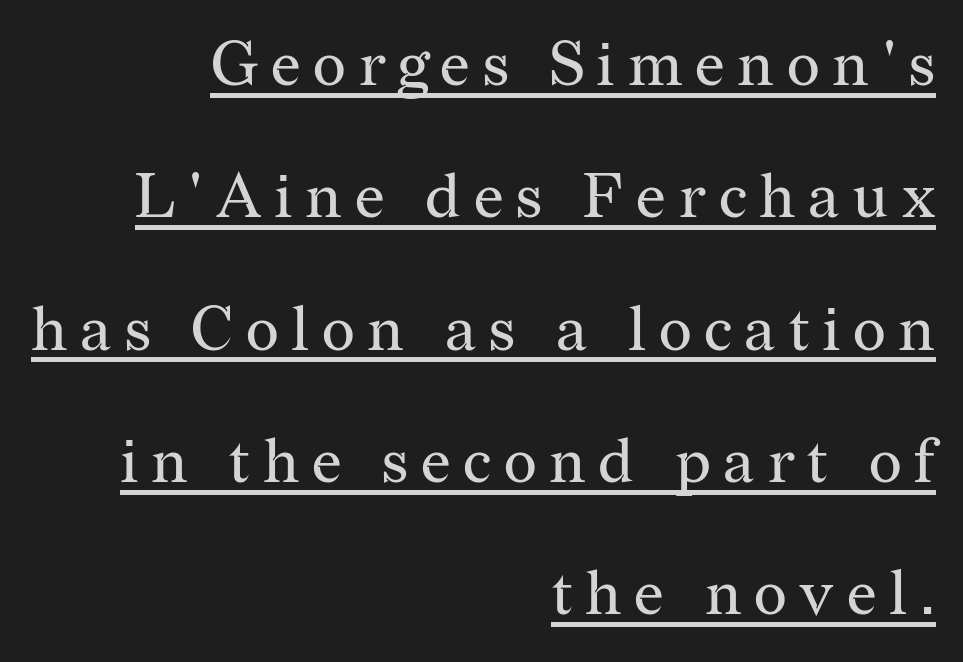
Q: Is the text bold? A: No.
Q: Is the text italic (slanted)? A: No, it is upright.
Q: Is the typeface a serif or a sans-serif typeface? A: Serif.
Q: Is the text underlined? A: Yes.
Q: How is the paragraph aligned? A: Right-aligned.
Q: Is the spacing between letters normal or unusually wide? A: Unusually wide.
Q: Is the spacing between lines tight, normal or loose? A: Loose.
Q: Width (condensed, normal, or wide)? A: Normal.
Q: Stroke contrast? A: Medium.
Q: x-height? A: Medium.
Q: Monospaced? A: No.
